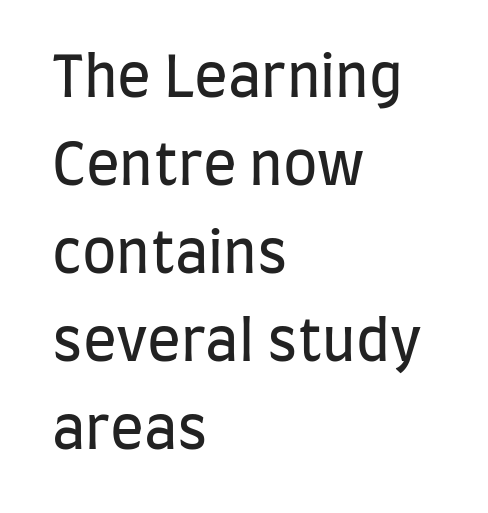
The image shows 56 px regular-weight, condensed sans-serif type, upright; set left-aligned, normal line spacing (1.57x), normal letter spacing, not underlined; low stroke contrast and a large x-height.
